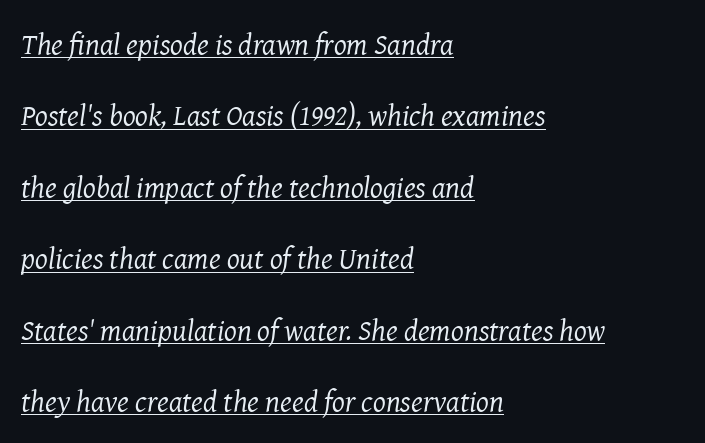
{"serif": "yes", "italic": "yes", "lean": "right", "slant_degrees": 8, "bold": "no", "weight": "regular", "width": "normal", "stroke_contrast": "medium", "x_height": "medium", "monospaced": "no", "underline": "yes", "align": "left", "line_spacing": "loose", "line_spacing_ratio": 2.38, "letter_spacing": "normal", "letter_spacing_em": 0.0, "glyph_px": 30}
